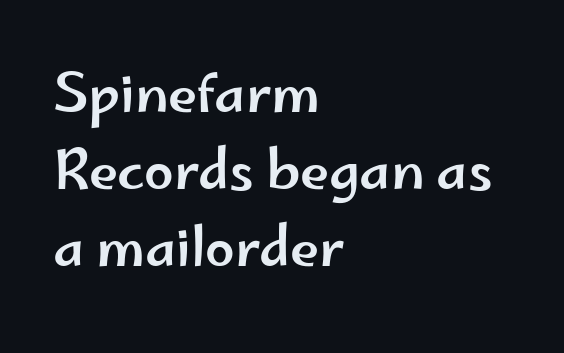
Q: Is the text italic (slanted)? A: No, it is upright.
Q: Is the typeface a serif or a sans-serif typeface? A: Sans-serif.
Q: Is the text underlined? A: No.
Q: How is the paragraph aligned? A: Left-aligned.
Q: Is the spacing between letters normal or unusually wide? A: Normal.
Q: Is the spacing between lines tight, normal or loose? A: Normal.
Q: Width (condensed, normal, or wide)? A: Wide.
Q: Stroke contrast? A: Low.
Q: x-height? A: Small.
Q: Monospaced? A: No.
